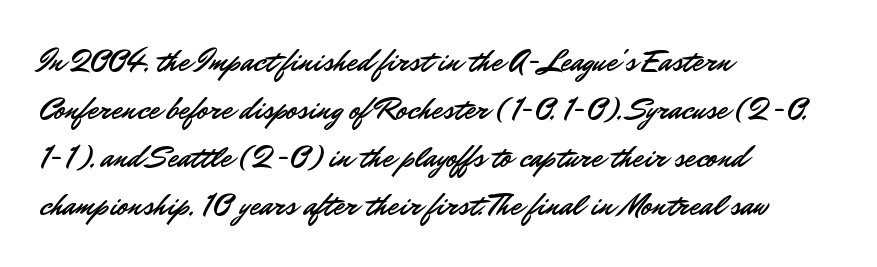
Q: Is the text italic (slanted)? A: Yes.
Q: Is the typeface a serif or a sans-serif typeface? A: Sans-serif.
Q: Is the text underlined? A: No.
Q: How is the paragraph aligned? A: Left-aligned.
Q: Is the spacing between letters normal or unusually wide? A: Normal.
Q: Is the spacing between lines tight, normal or loose? A: Normal.
Q: Width (condensed, normal, or wide)? A: Normal.
Q: Stroke contrast? A: Low.
Q: x-height? A: Small.
Q: Monospaced? A: No.
